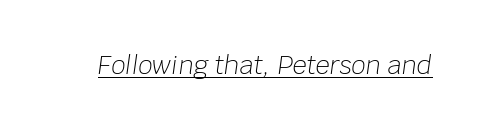
Each stroke keeps to a modest, everyday thickness or less. Rendered with sloped, italic letterforms. In designer terms, the underline attribute is active on this setting. Observe the ordinary spacing: letters are neighbours, not strangers.
